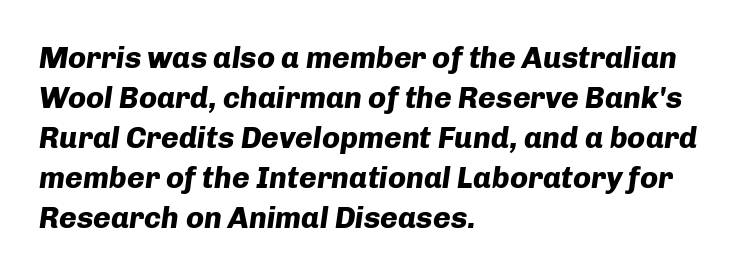
Q: Is the text bold? A: Yes.
Q: Is the text italic (slanted)? A: Yes, it leans right by about 8 degrees.
Q: Is the text underlined? A: No.
Q: How is the paragraph aligned? A: Left-aligned.
Q: Is the spacing between letters normal or unusually wide? A: Normal.
Q: Is the spacing between lines tight, normal or loose? A: Normal.
Q: Width (condensed, normal, or wide)? A: Normal.
Q: Stroke contrast? A: Low.
Q: x-height? A: Medium.
Q: Monospaced? A: No.
